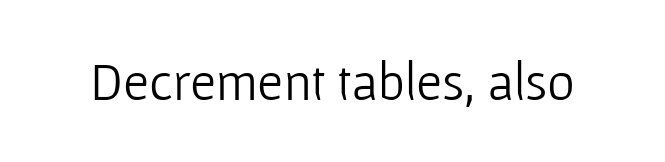
{"serif": "no", "italic": "no", "bold": "no", "weight": "light", "width": "normal", "stroke_contrast": "low", "x_height": "medium", "monospaced": "no", "underline": "no", "letter_spacing": "normal", "letter_spacing_em": 0.0, "glyph_px": 53}
